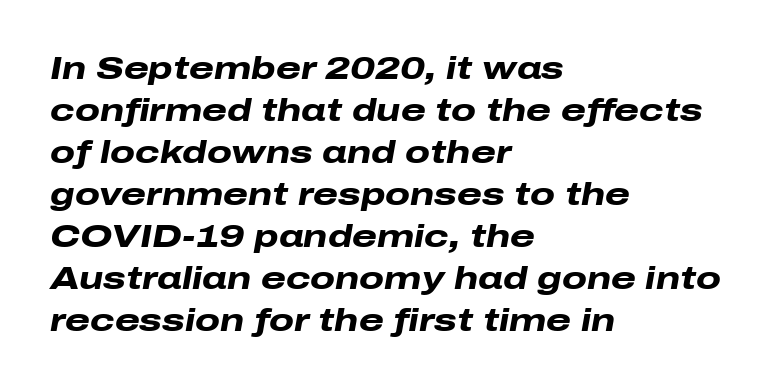
The image shows 32 px heavy, wide type, italic (leaning right); set left-aligned, normal line spacing (1.31x), normal letter spacing, not underlined; low stroke contrast and a medium x-height.
